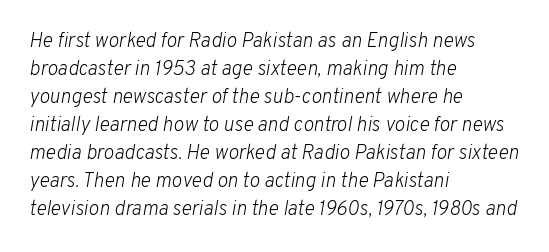
{"italic": "yes", "lean": "right", "slant_degrees": 10, "bold": "no", "underline": "no", "align": "left", "line_spacing": "normal", "line_spacing_ratio": 1.4, "letter_spacing": "normal", "letter_spacing_em": 0.0, "glyph_px": 20}
